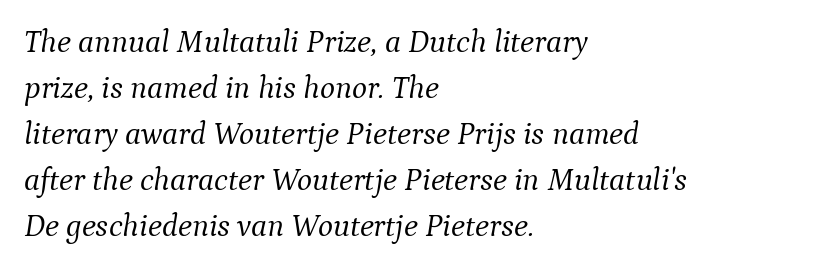
The image shows 32 px light serif type, italic (leaning right); set left-aligned, normal line spacing (1.44x), normal letter spacing, not underlined; medium stroke contrast and a medium x-height.
